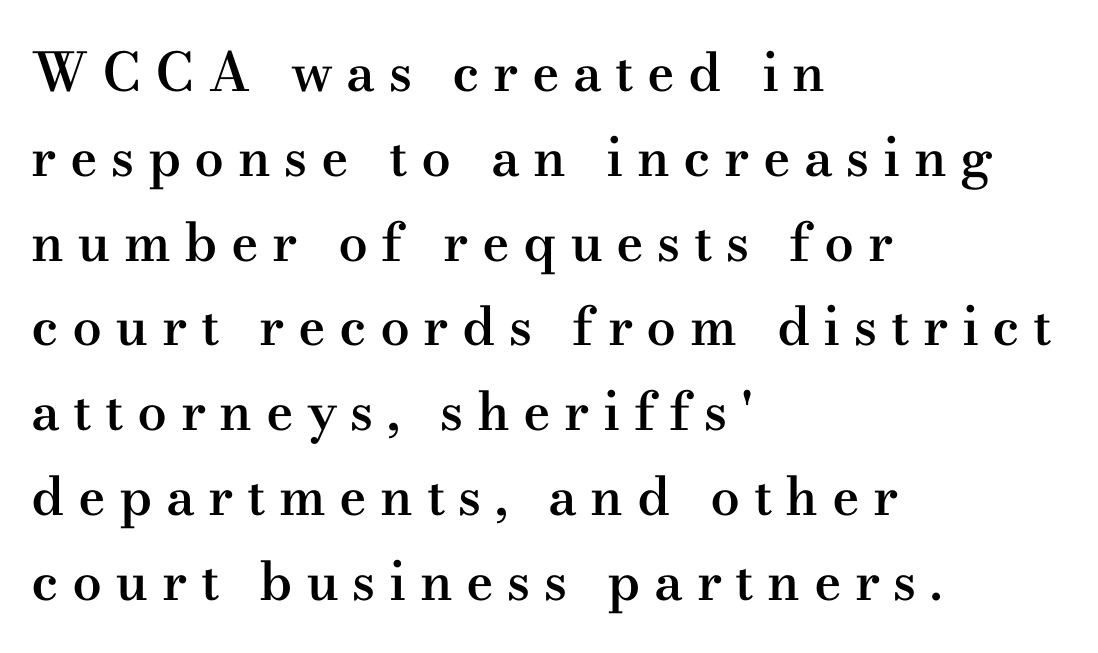
Q: Is the text bold? A: Semi-bold.
Q: Is the text italic (slanted)? A: No, it is upright.
Q: Is the typeface a serif or a sans-serif typeface? A: Serif.
Q: Is the text underlined? A: No.
Q: How is the paragraph aligned? A: Left-aligned.
Q: Is the spacing between letters normal or unusually wide? A: Unusually wide.
Q: Is the spacing between lines tight, normal or loose? A: Normal.
Q: Width (condensed, normal, or wide)? A: Wide.
Q: Stroke contrast? A: Medium.
Q: x-height? A: Small.
Q: Monospaced? A: No.
